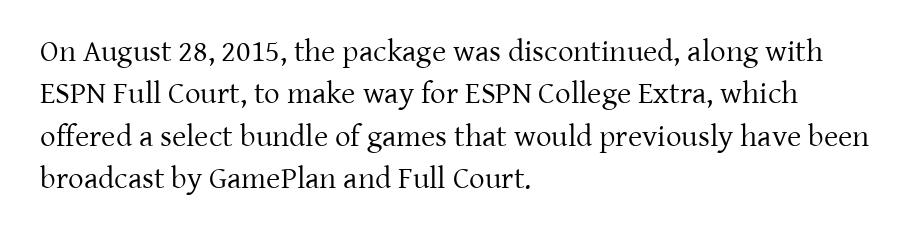
This rendering uses left alignment, leaving the right contour irregular. These lines are composed in type with serifs. The rendering uses natural spacing where letterforms have individual widths. Type without underlining.
